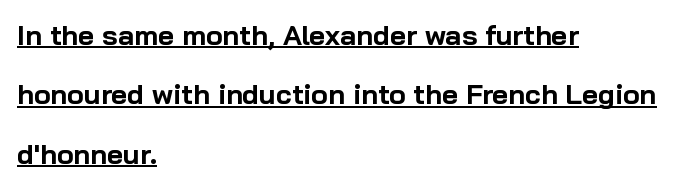
Q: Is the text bold? A: Yes.
Q: Is the text italic (slanted)? A: No, it is upright.
Q: Is the typeface a serif or a sans-serif typeface? A: Sans-serif.
Q: Is the text underlined? A: Yes.
Q: How is the paragraph aligned? A: Left-aligned.
Q: Is the spacing between letters normal or unusually wide? A: Normal.
Q: Is the spacing between lines tight, normal or loose? A: Loose.
Q: Width (condensed, normal, or wide)? A: Normal.
Q: Stroke contrast? A: Low.
Q: x-height? A: Medium.
Q: Monospaced? A: No.
